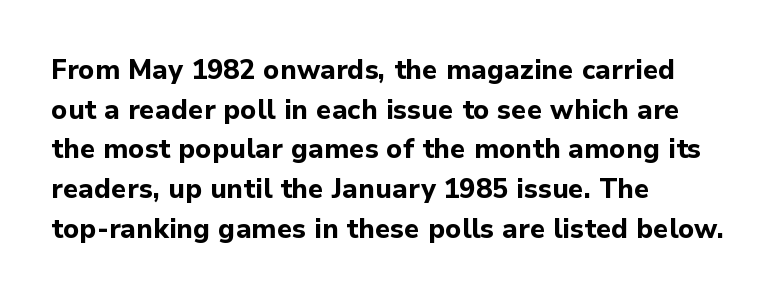
The glyphs are unaccompanied by any horizontal stroke below them. The characters look thick and weighty, a clear bold. Horizontally, the lines are justified to the leading edge only. Successive baselines arrive at the customary interval. Ordinary non-slanted type is in use.
